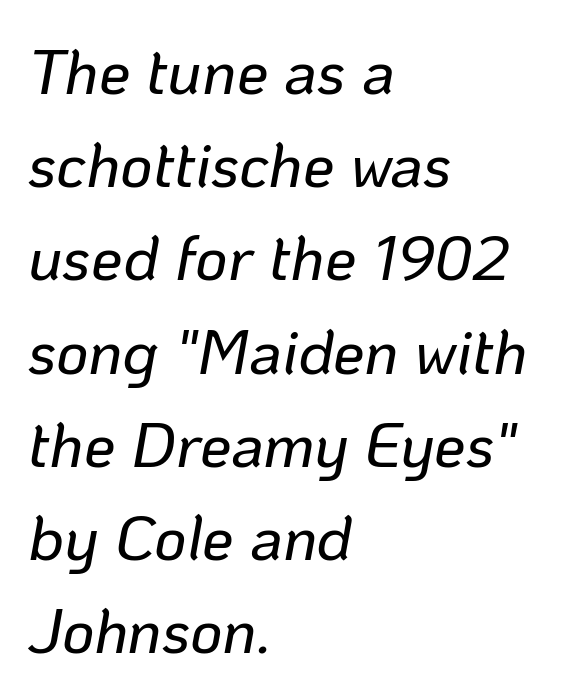
The image shows 63 px text type, italic (leaning right); set left-aligned, normal line spacing (1.48x), normal letter spacing, not underlined; low stroke contrast and a medium x-height.
